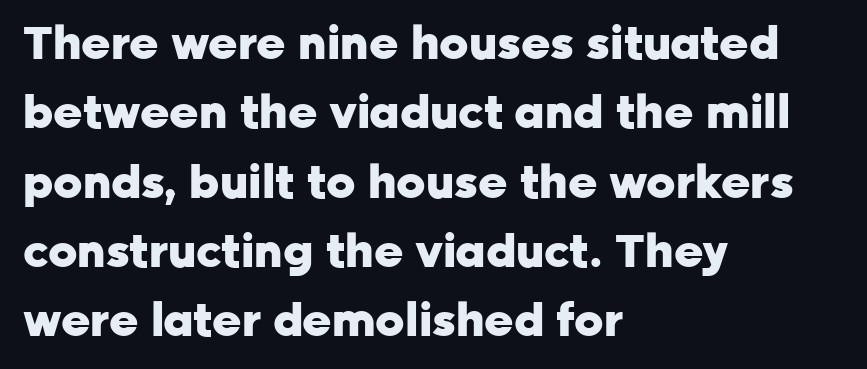
The image shows 45 px heavy sans-serif type, upright; set left-aligned, normal line spacing (1.54x), normal letter spacing, not underlined; low stroke contrast and a medium x-height.
